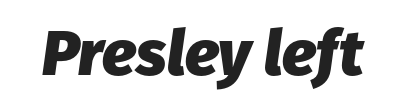
Descenders hang freely into open space. The sample has been set heavy, in full bold. Letter spacing: default. Tall strokes in this sample are angled rather than plumb. Character widths vary here, with narrow letters taking less room than wide ones.
